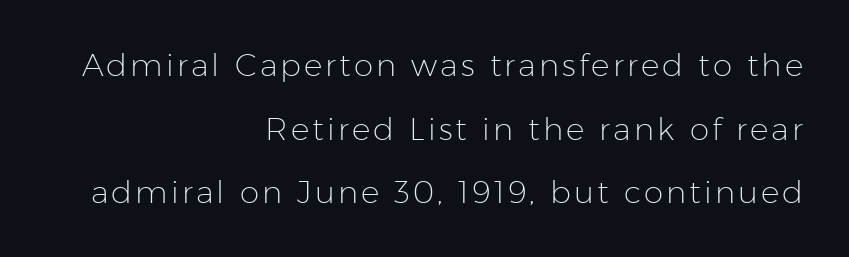
Regarding leading, the lines here are spaced well apart. The face used here is a sans, in the tradition of grotesques and geometrics. A typesetter would mark this as roman, not italic. Stem width sits at or under what a default text font uses.
